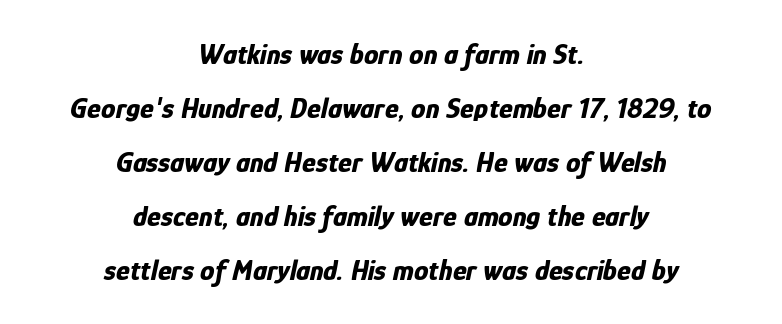
Q: Is the text bold? A: Yes.
Q: Is the text italic (slanted)? A: Yes, it leans right by about 12 degrees.
Q: Is the text underlined? A: No.
Q: How is the paragraph aligned? A: Centered.
Q: Is the spacing between letters normal or unusually wide? A: Normal.
Q: Width (condensed, normal, or wide)? A: Condensed.
Q: Stroke contrast? A: Low.
Q: x-height? A: Medium.
Q: Monospaced? A: No.
